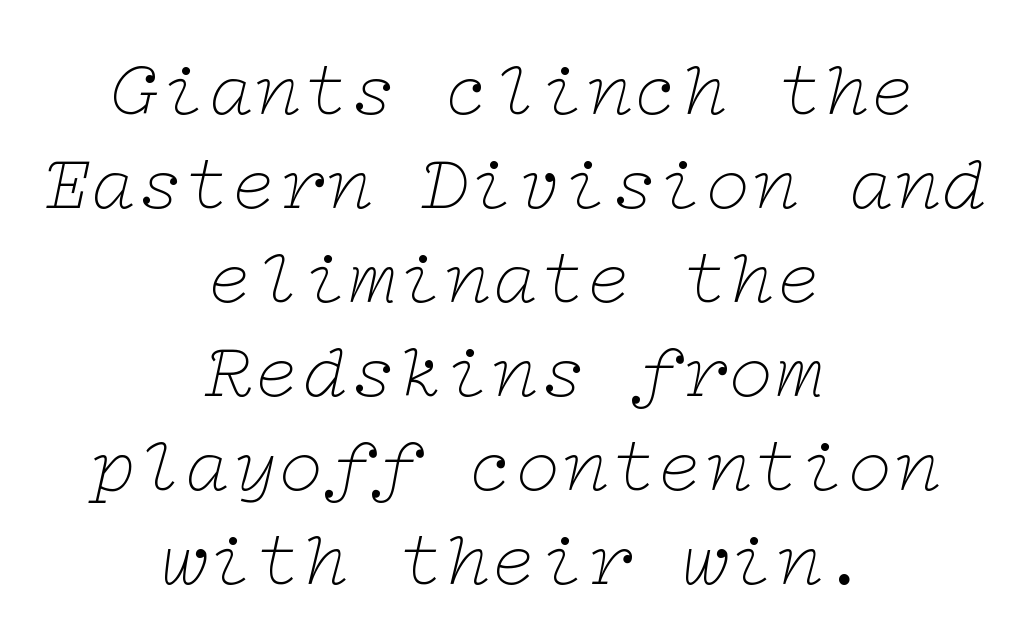
The image shows 79 px thin, wide serif type, italic (leaning right); set centered, line spacing 1.19x, normal letter spacing, not underlined; low stroke contrast and a medium x-height.
